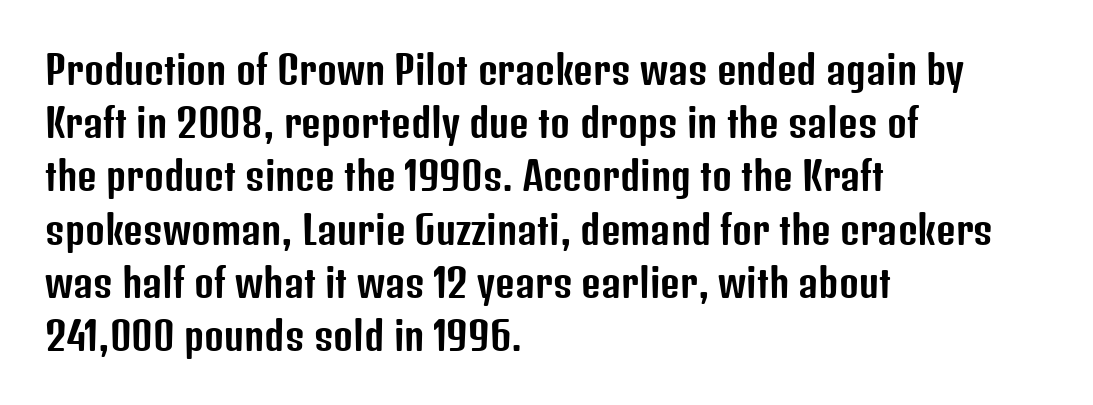
The image shows 38 px condensed sans-serif type, upright; set left-aligned, normal line spacing (1.4x), normal letter spacing, not underlined; low stroke contrast and a medium x-height.
